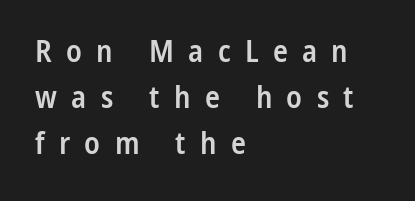
{"serif": "no", "italic": "no", "bold": "semi", "weight": "semibold", "width": "condensed", "stroke_contrast": "low", "x_height": "medium", "monospaced": "no", "underline": "no", "align": "left", "line_spacing": "normal", "line_spacing_ratio": 1.48, "letter_spacing": "wide", "letter_spacing_em": 0.46, "glyph_px": 31}
